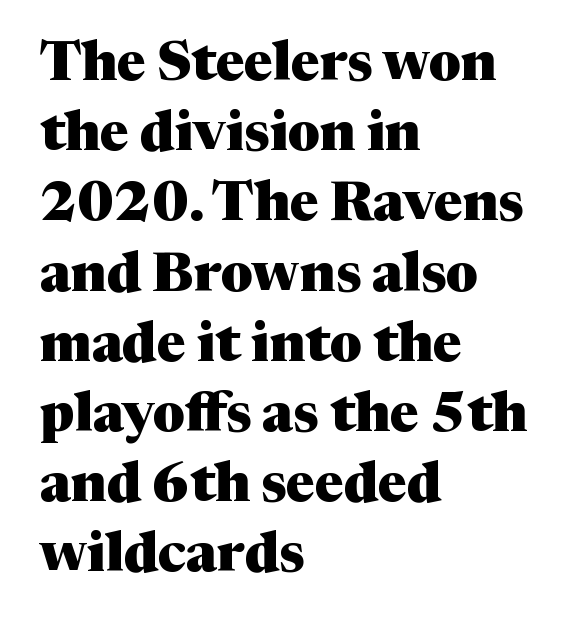
{"serif": "yes", "italic": "no", "bold": "yes", "weight": "heavy", "width": "normal", "stroke_contrast": "medium", "x_height": "medium", "monospaced": "no", "underline": "no", "align": "left", "line_spacing": "normal", "line_spacing_ratio": 1.3, "letter_spacing": "normal", "letter_spacing_em": 0.0, "glyph_px": 54}
